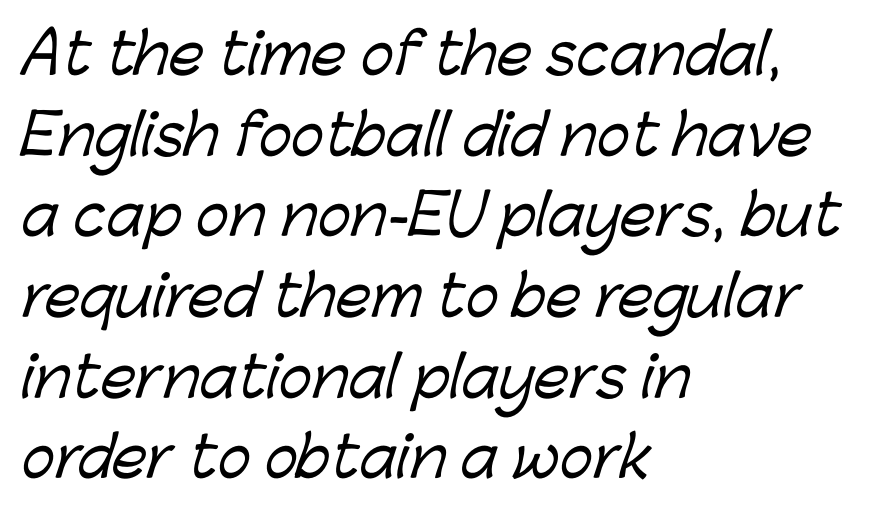
Q: Is the typeface a serif or a sans-serif typeface? A: Sans-serif.
Q: Is the text underlined? A: No.
Q: How is the paragraph aligned? A: Left-aligned.
Q: Is the spacing between letters normal or unusually wide? A: Normal.
Q: Is the spacing between lines tight, normal or loose? A: Normal.
Q: Width (condensed, normal, or wide)? A: Normal.
Q: Stroke contrast? A: Low.
Q: x-height? A: Medium.
Q: Monospaced? A: No.
